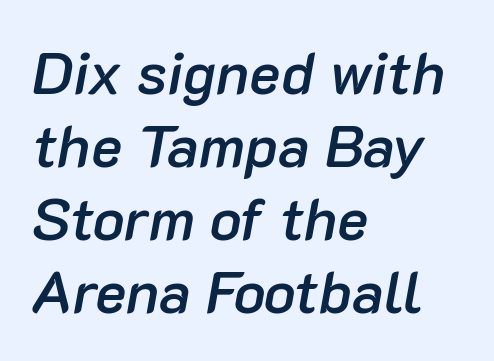
Q: Is the text bold? A: Semi-bold.
Q: Is the text italic (slanted)? A: Yes, it leans right by about 10 degrees.
Q: Is the text underlined? A: No.
Q: How is the paragraph aligned? A: Left-aligned.
Q: Is the spacing between letters normal or unusually wide? A: Normal.
Q: Width (condensed, normal, or wide)? A: Normal.
Q: Stroke contrast? A: Low.
Q: x-height? A: Medium.
Q: Monospaced? A: No.
